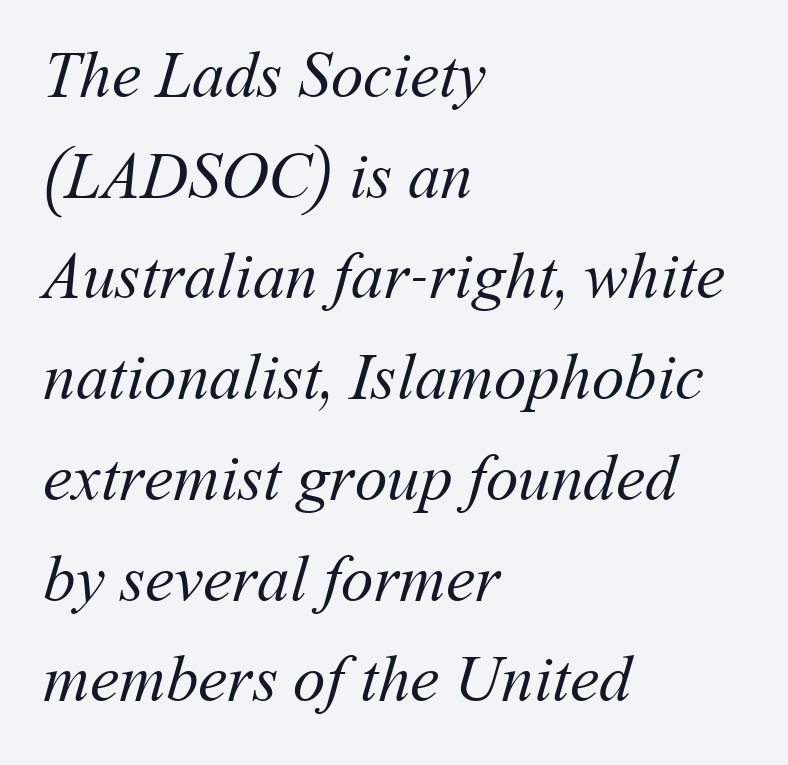
Q: Is the text bold? A: No.
Q: Is the text underlined? A: No.
Q: How is the paragraph aligned? A: Left-aligned.
Q: Is the spacing between letters normal or unusually wide? A: Normal.
Q: Is the spacing between lines tight, normal or loose? A: Normal.
Q: Width (condensed, normal, or wide)? A: Normal.
Q: Stroke contrast? A: Medium.
Q: x-height? A: Medium.
Q: Monospaced? A: No.
